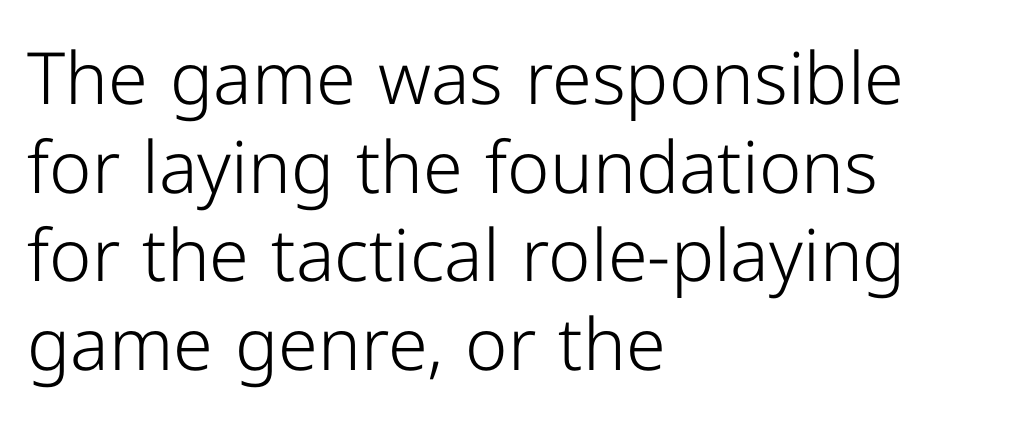
{"serif": "no", "italic": "no", "bold": "no", "weight": "light", "width": "normal", "stroke_contrast": "low", "x_height": "medium", "monospaced": "no", "underline": "no", "align": "left", "line_spacing_ratio": 1.23, "letter_spacing": "normal", "letter_spacing_em": 0.0, "glyph_px": 72}
